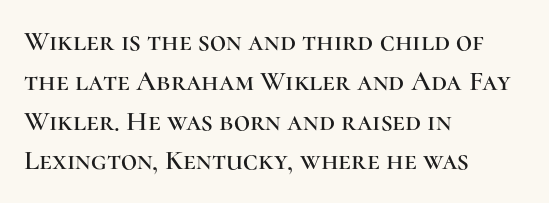
{"serif": "yes", "italic": "no", "width": "normal", "stroke_contrast": "high", "x_height": "medium", "monospaced": "no", "underline": "no", "align": "left", "line_spacing": "normal", "line_spacing_ratio": 1.42, "letter_spacing": "normal", "letter_spacing_em": 0.0, "glyph_px": 28}
